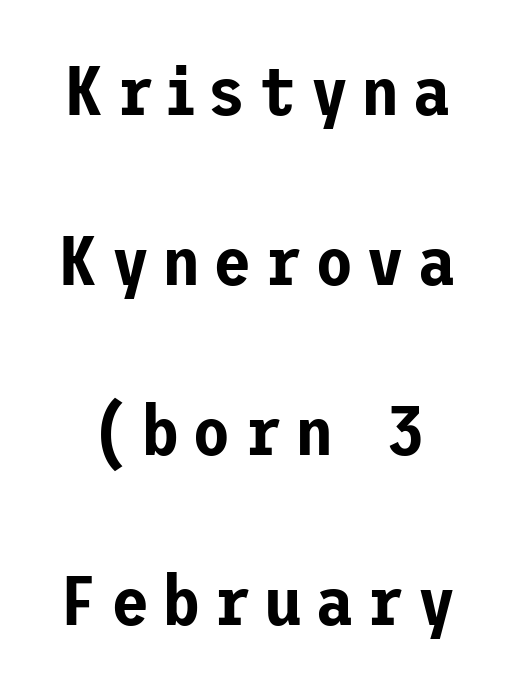
The image shows 70 px sans-serif type, upright; set loose line spacing (2.43x), not underlined; low stroke contrast and a medium x-height.
